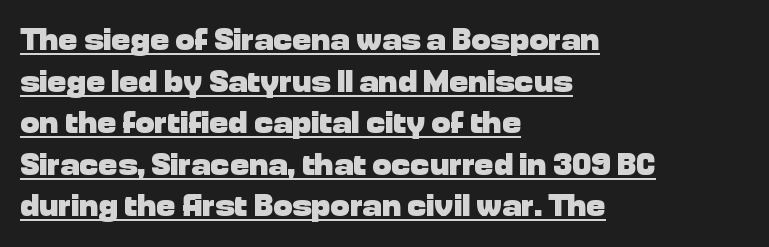
The image shows 32 px heavy sans-serif type, upright; set left-aligned, normal line spacing (1.3x), normal letter spacing, underlined; low stroke contrast and a medium x-height.
